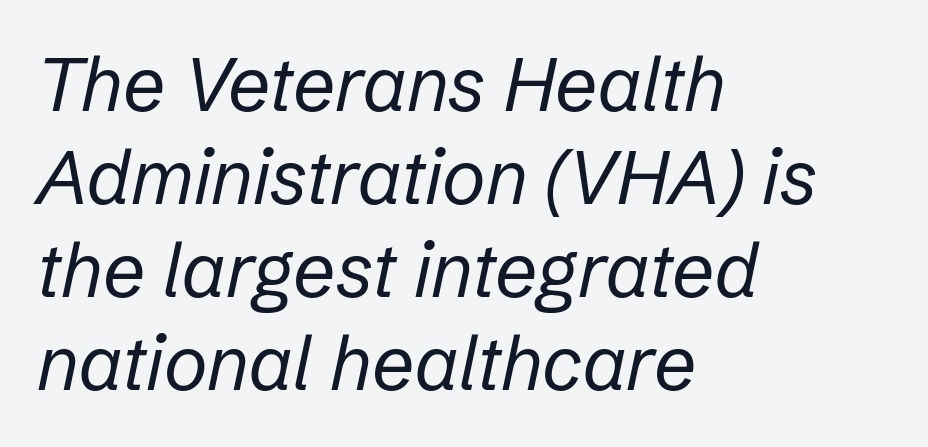
{"italic": "yes", "lean": "right", "slant_degrees": 12, "bold": "no", "weight": "regular", "width": "normal", "stroke_contrast": "low", "x_height": "medium", "monospaced": "no", "underline": "no", "align": "left", "line_spacing_ratio": 1.24, "letter_spacing": "normal", "letter_spacing_em": 0.0, "glyph_px": 75}
